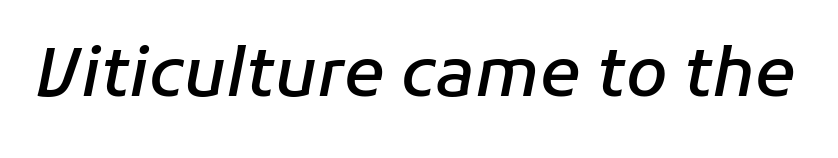
Is the type slanted? Yes — the strokes lean at a clear angle. The specimen omits any rule beneath the text block's lines. The sample has been set in demibold, a notch under bold. A typesetter would call this proportional, since set widths differ per character. Caption: standard tracking, unaltered.
